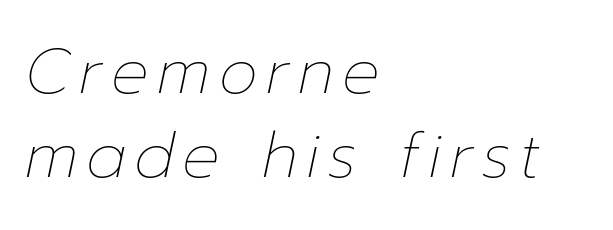
{"italic": "yes", "lean": "right", "slant_degrees": 12, "bold": "no", "weight": "thin", "width": "normal", "stroke_contrast": "low", "x_height": "medium", "monospaced": "no", "underline": "no", "align": "left", "line_spacing": "normal", "line_spacing_ratio": 1.36, "glyph_px": 62}
